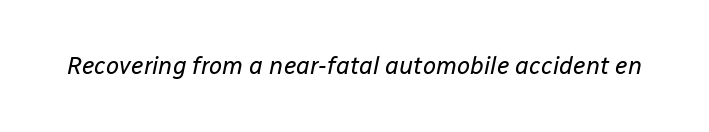
The image shows 24 px text type, italic (leaning right); set normal letter spacing, not underlined.
